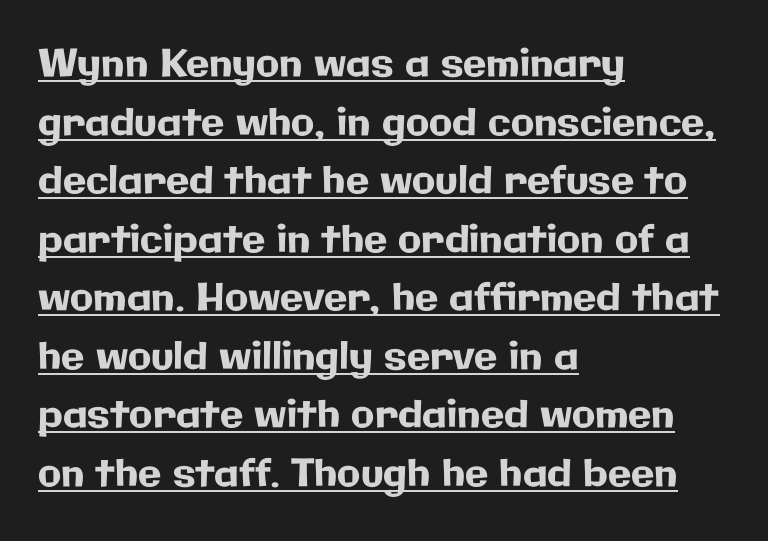
{"serif": "no", "italic": "no", "width": "normal", "stroke_contrast": "low", "x_height": "medium", "monospaced": "no", "underline": "yes", "align": "left", "line_spacing": "normal", "line_spacing_ratio": 1.54, "letter_spacing": "normal", "letter_spacing_em": 0.0, "glyph_px": 38}
